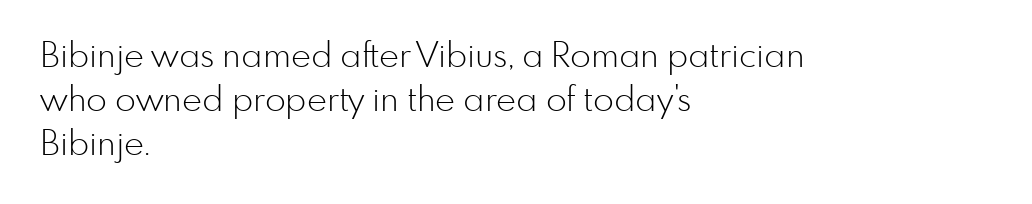
Q: Is the text bold? A: No.
Q: Is the text italic (slanted)? A: No, it is upright.
Q: Is the typeface a serif or a sans-serif typeface? A: Sans-serif.
Q: Is the text underlined? A: No.
Q: How is the paragraph aligned? A: Left-aligned.
Q: Is the spacing between letters normal or unusually wide? A: Normal.
Q: Is the spacing between lines tight, normal or loose? A: Normal.
Q: Width (condensed, normal, or wide)? A: Normal.
Q: Stroke contrast? A: Low.
Q: x-height? A: Small.
Q: Monospaced? A: No.
